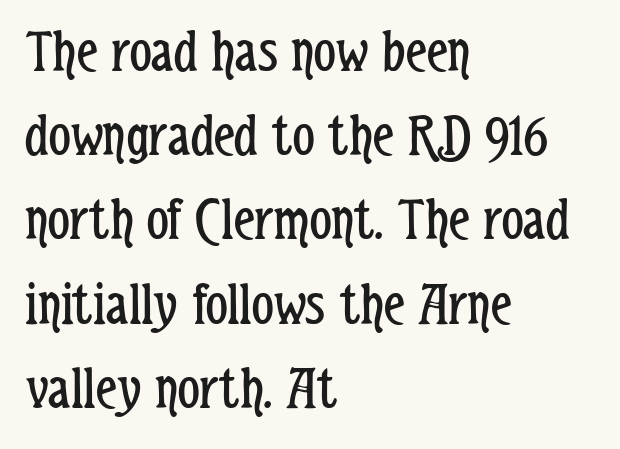
Q: Is the text bold? A: No.
Q: Is the text italic (slanted)? A: No, it is upright.
Q: Is the typeface a serif or a sans-serif typeface? A: Sans-serif.
Q: Is the text underlined? A: No.
Q: How is the paragraph aligned? A: Left-aligned.
Q: Is the spacing between letters normal or unusually wide? A: Normal.
Q: Is the spacing between lines tight, normal or loose? A: Normal.
Q: Width (condensed, normal, or wide)? A: Condensed.
Q: Stroke contrast? A: Low.
Q: x-height? A: Medium.
Q: Monospaced? A: No.
